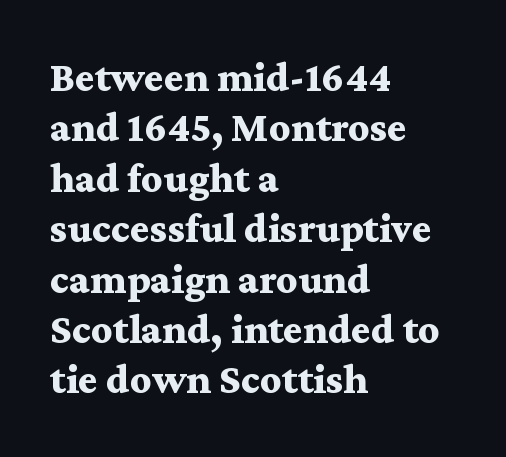
{"serif": "yes", "italic": "no", "bold": "yes", "weight": "bold", "width": "wide", "stroke_contrast": "medium", "x_height": "medium", "monospaced": "no", "underline": "no", "align": "left", "line_spacing_ratio": 1.2, "letter_spacing": "normal", "letter_spacing_em": 0.0, "glyph_px": 42}
